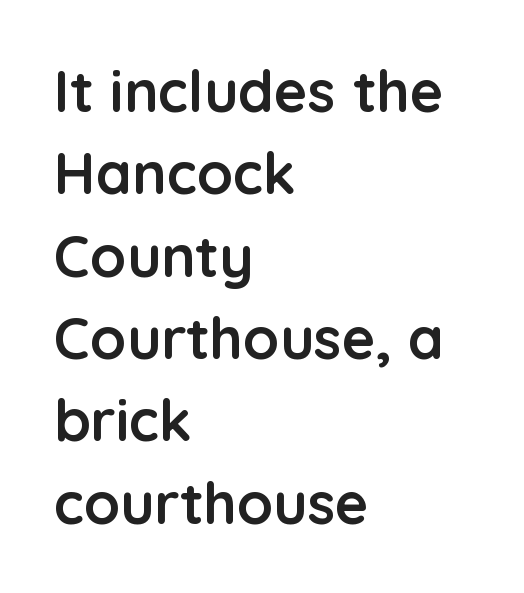
The image shows 58 px semibold sans-serif type, upright; set left-aligned, normal line spacing (1.42x), normal letter spacing, not underlined; low stroke contrast and a medium x-height.
